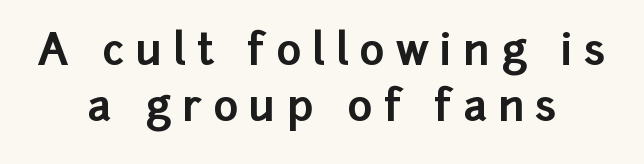
{"serif": "no", "italic": "no", "bold": "yes", "weight": "bold", "width": "normal", "stroke_contrast": "low", "x_height": "medium", "monospaced": "no", "underline": "no", "align": "center", "line_spacing": "normal", "line_spacing_ratio": 1.3, "letter_spacing": "wide", "letter_spacing_em": 0.26, "glyph_px": 43}
